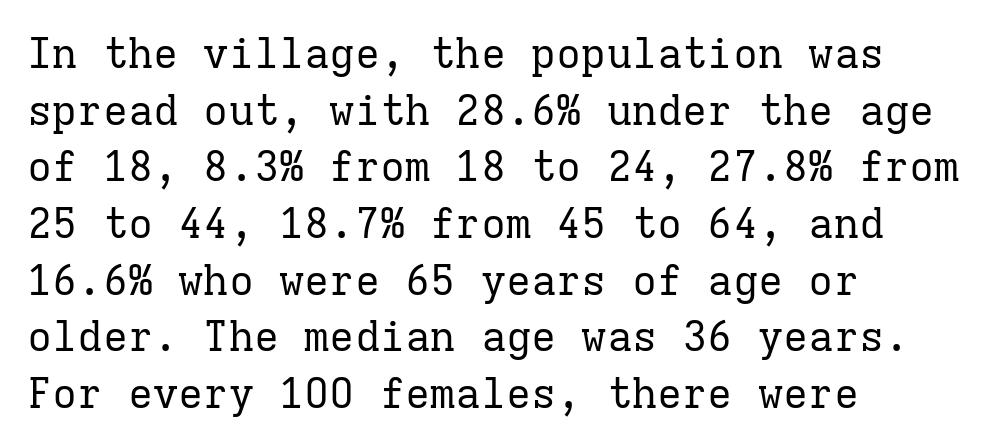
The image shows 42 px regular-weight serif type, upright, monospaced; set left-aligned, normal line spacing (1.35x), normal letter spacing, not underlined; low stroke contrast and a medium x-height.
